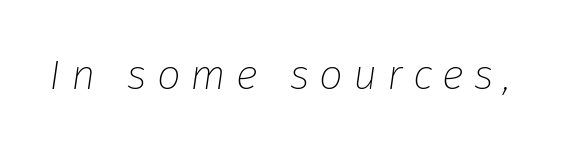
Does extra space separate the letters? Yes, quite a lot of it. Quick note: underline off. This reads as an unemphasized weight, regular at the heaviest. This sample uses an oblique cut, with every glyph tilted off the vertical.
